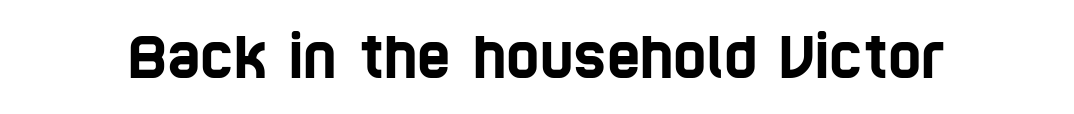
A typesetter would call this proportional, since set widths differ per character. Tracking value appears to be zero — textbook default spacing. Any mark beneath the type? The region is blank. A sans-serif font was chosen for this passage.
